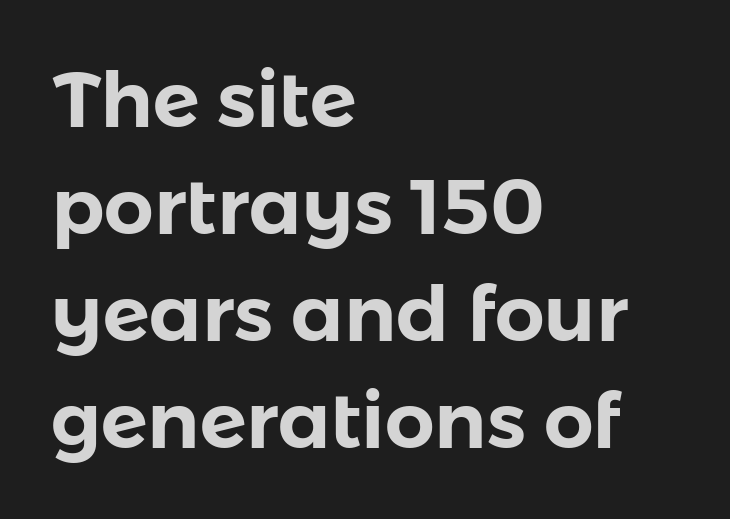
{"serif": "no", "italic": "no", "width": "normal", "stroke_contrast": "low", "x_height": "medium", "monospaced": "no", "underline": "no", "align": "left", "line_spacing": "normal", "line_spacing_ratio": 1.37, "letter_spacing": "normal", "letter_spacing_em": 0.0, "glyph_px": 78}
